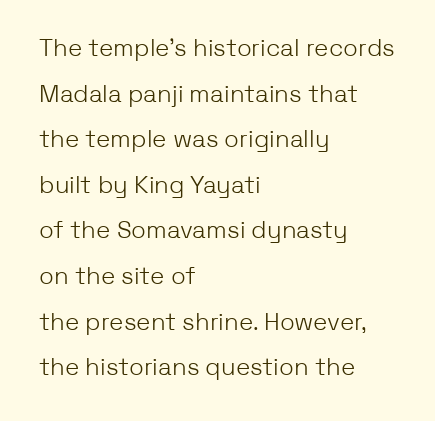
Q: Is the text bold? A: No.
Q: Is the text italic (slanted)? A: No, it is upright.
Q: Is the text underlined? A: No.
Q: How is the paragraph aligned? A: Left-aligned.
Q: Is the spacing between letters normal or unusually wide? A: Normal.
Q: Is the spacing between lines tight, normal or loose? A: Loose.
